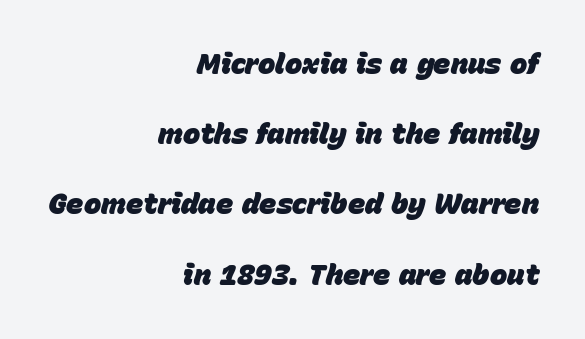
Is the block centered? No — it sits flush against the right margin. Each new line begins a long way beneath the previous one. Proportional: the letters do not fall into vertical columns. The passage shown has conventional tracking throughout. Its strokes are broad and dark, the hallmark of bold type.
